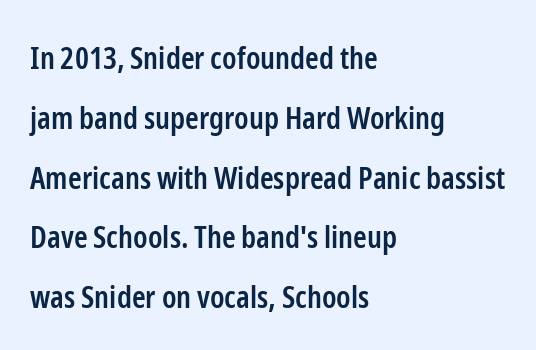
The image shows 31 px semibold, condensed sans-serif type, upright; set left-aligned, loose line spacing (1.93x), normal letter spacing, not underlined; low stroke contrast and a medium x-height.
